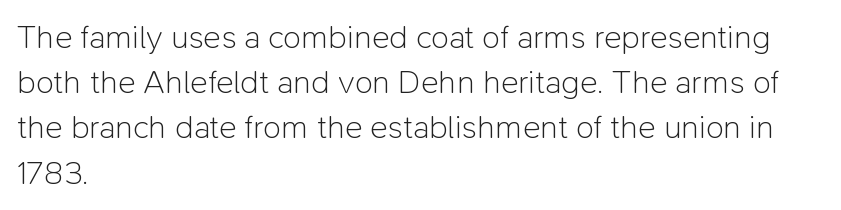
Q: Is the text bold? A: No.
Q: Is the text italic (slanted)? A: No, it is upright.
Q: Is the typeface a serif or a sans-serif typeface? A: Sans-serif.
Q: Is the text underlined? A: No.
Q: How is the paragraph aligned? A: Left-aligned.
Q: Is the spacing between letters normal or unusually wide? A: Normal.
Q: Is the spacing between lines tight, normal or loose? A: Normal.
Q: Width (condensed, normal, or wide)? A: Normal.
Q: Stroke contrast? A: Low.
Q: x-height? A: Medium.
Q: Monospaced? A: No.
